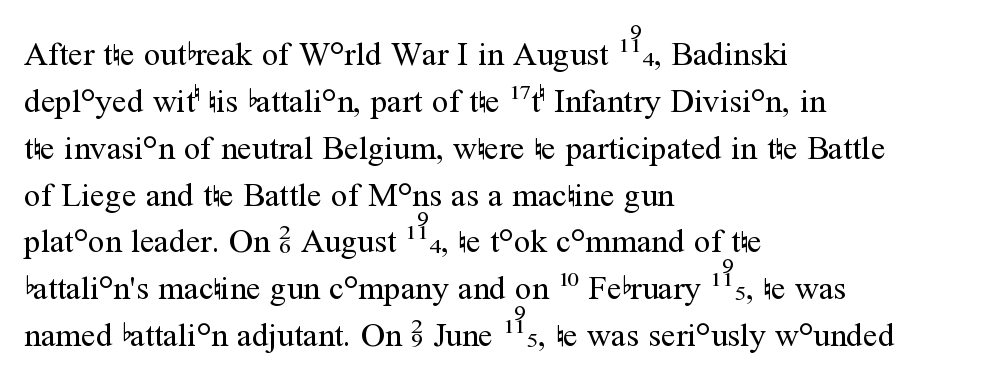
Q: Is the text bold? A: No.
Q: Is the text italic (slanted)? A: No, it is upright.
Q: Is the typeface a serif or a sans-serif typeface? A: Serif.
Q: Is the text underlined? A: No.
Q: How is the paragraph aligned? A: Left-aligned.
Q: Is the spacing between letters normal or unusually wide? A: Normal.
Q: Is the spacing between lines tight, normal or loose? A: Normal.
Q: Width (condensed, normal, or wide)? A: Normal.
Q: Stroke contrast? A: Medium.
Q: x-height? A: Medium.
Q: Monospaced? A: No.
